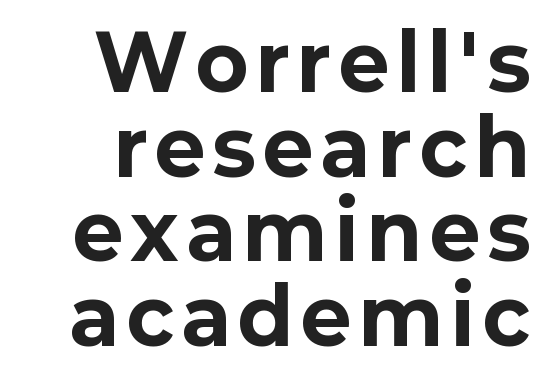
The image shows 77 px bold sans-serif type, upright; set right-aligned, tight line spacing (1.1x), not underlined; low stroke contrast and a medium x-height.
